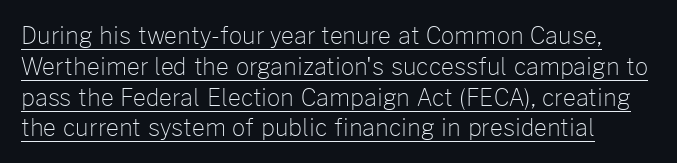
Notice how the stems are strictly vertical — no italics here. Students, observe the line beneath the letters — that is underlining. These glyphs show unthickened strokes, regular width or finer. If you measured baseline to baseline, you'd find a middling distance.
